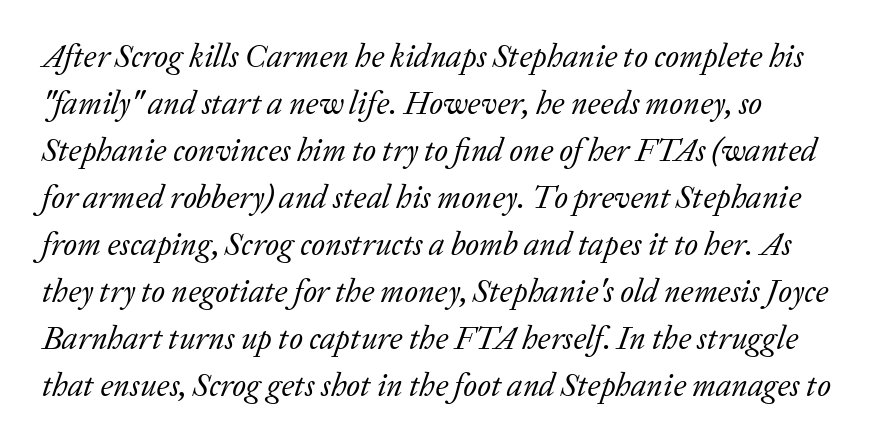
{"serif": "yes", "italic": "yes", "lean": "right", "slant_degrees": 20, "bold": "no", "weight": "regular", "width": "normal", "stroke_contrast": "low", "x_height": "medium", "monospaced": "no", "underline": "no", "line_spacing": "normal", "line_spacing_ratio": 1.47, "letter_spacing": "normal", "letter_spacing_em": 0.0, "glyph_px": 32}
